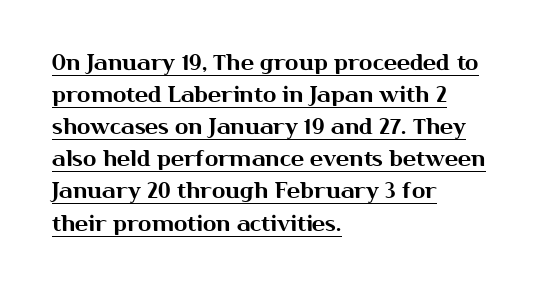
The image shows 22 px text type, upright; set left-aligned, normal line spacing (1.46x), normal letter spacing, underlined.
